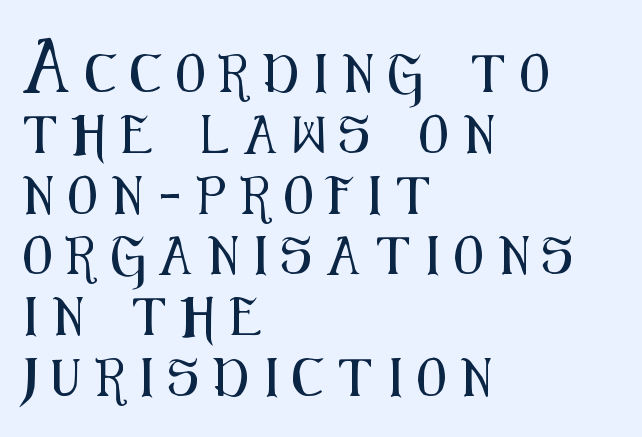
Q: Is the text italic (slanted)? A: No, it is upright.
Q: Is the text underlined? A: No.
Q: How is the paragraph aligned? A: Left-aligned.
Q: Is the spacing between letters normal or unusually wide? A: Unusually wide.
Q: Is the spacing between lines tight, normal or loose? A: Normal.
Q: Width (condensed, normal, or wide)? A: Condensed.
Q: Stroke contrast? A: Medium.
Q: x-height? A: Medium.
Q: Monospaced? A: No.
